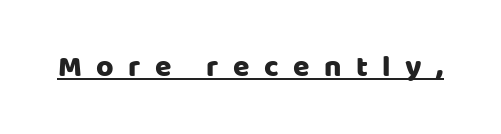
{"serif": "no", "italic": "no", "width": "normal", "stroke_contrast": "low", "x_height": "large", "monospaced": "no", "underline": "yes", "letter_spacing": "wide", "letter_spacing_em": 0.48, "glyph_px": 30}
